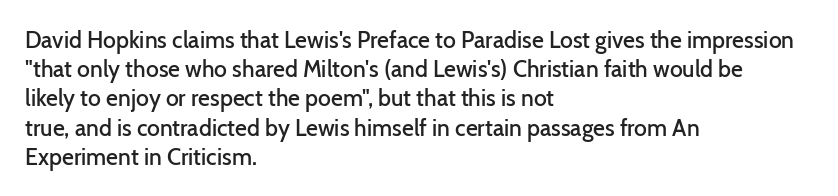
Every row of glyphs begins at an identical x-position on the left. Quick note: not italic, upright. A typesetter would call this zero additional tracking. Check under the words: just untouched page.
